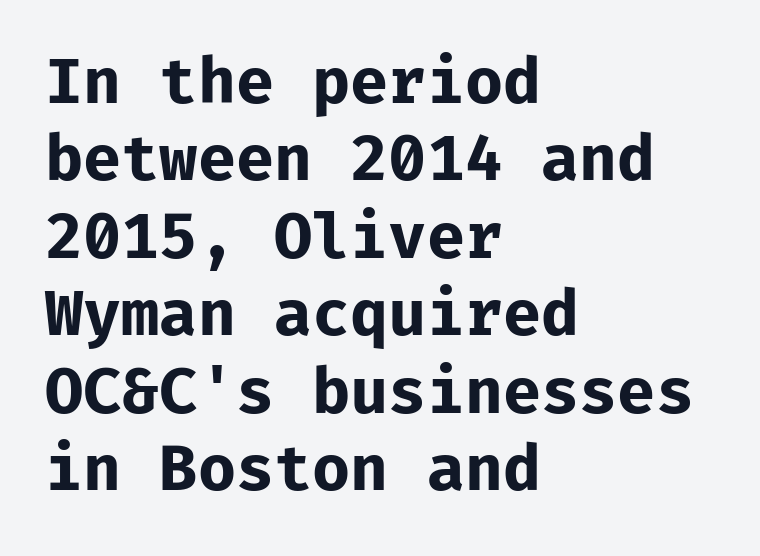
The vertical gap from one line to the next is medium. What kind of face is this? One without serifs — a sans. The characters look thick and weighty, a clear bold. Nothing unusual about the tracking: characters are spaced as the font intends. The lines are quadded left. Rule under the text: the space is simply empty.
